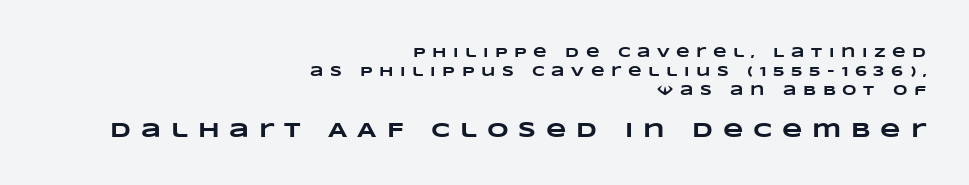
The image shows 21 px bold type; set right-aligned, normal line spacing (1.36x), unusually wide letter spacing (+0.47 em), not underlined; the second (bottom) block is 1.5x larger.
